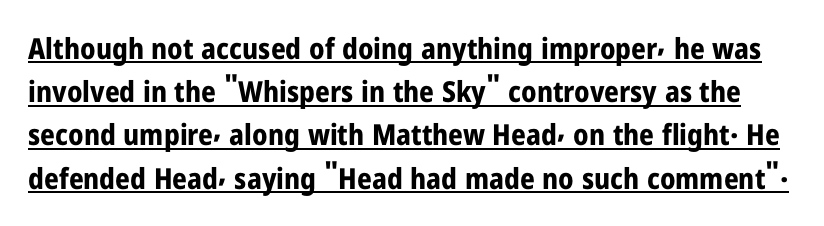
{"serif": "no", "italic": "no", "bold": "yes", "weight": "bold", "width": "condensed", "stroke_contrast": "low", "x_height": "medium", "monospaced": "no", "underline": "yes", "line_spacing": "normal", "line_spacing_ratio": 1.49, "letter_spacing": "normal", "letter_spacing_em": 0.0, "glyph_px": 29}
